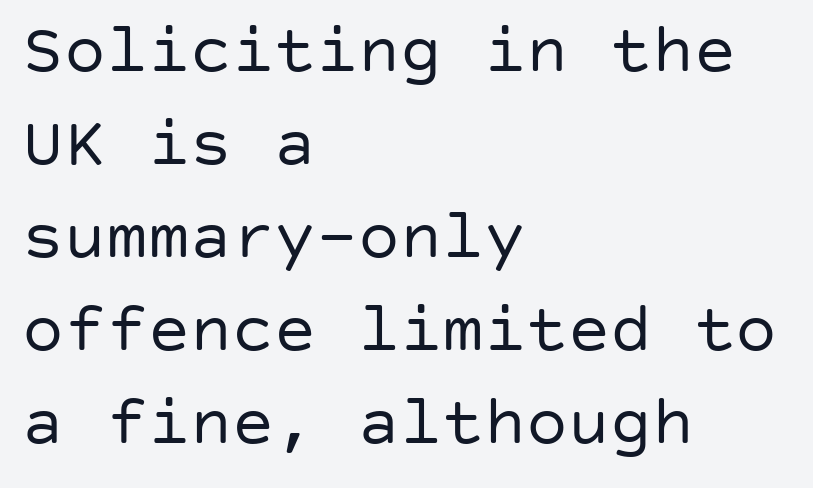
{"serif": "no", "italic": "no", "bold": "no", "weight": "regular", "width": "normal", "stroke_contrast": "low", "x_height": "large", "underline": "no", "align": "left", "line_spacing": "normal", "line_spacing_ratio": 1.33, "letter_spacing": "normal", "letter_spacing_em": 0.0, "glyph_px": 70}
